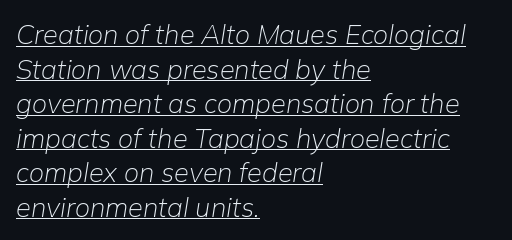
The rendering keeps characters at their native spacing. Does a line run under the words? Yes, clearly. This sample uses an oblique cut, with every glyph tilted off the vertical. The passage shown is not bold in any degree.
